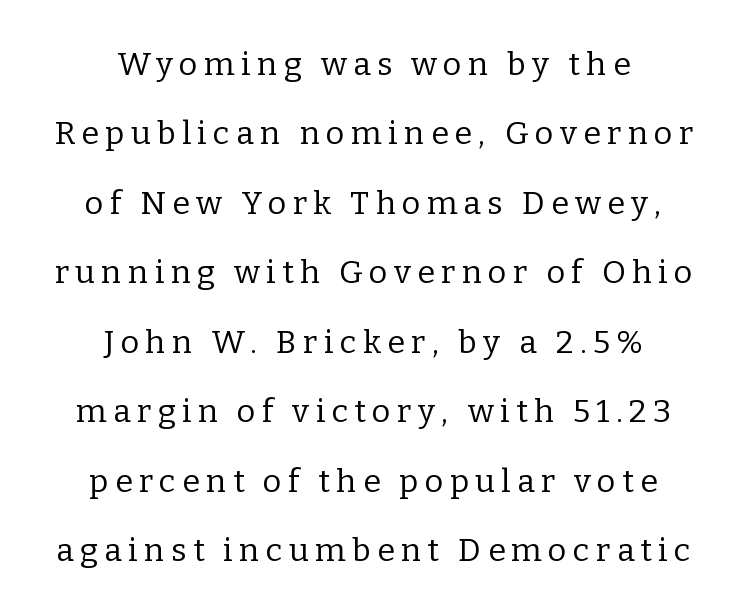
Glance below the letters and you will spot only blank space. This sample trades compactness for vertical openness between lines. Is this a heavy cut? Hardly; it is regular or lighter. Leftover space on each line is divided equally before and after the words.
